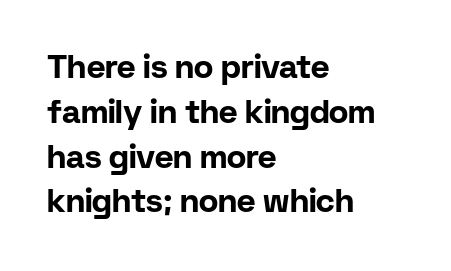
The image shows 32 px bold sans-serif type, upright; set left-aligned, normal line spacing (1.4x), normal letter spacing, not underlined; low stroke contrast and a medium x-height.
